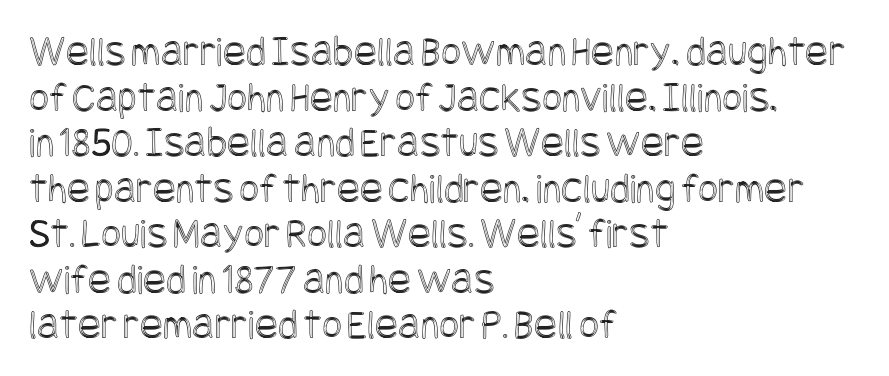
{"italic": "no", "width": "condensed", "x_height": "large", "underline": "no", "align": "left", "line_spacing": "tight", "line_spacing_ratio": 1.06, "letter_spacing": "normal", "letter_spacing_em": 0.0, "glyph_px": 43}
